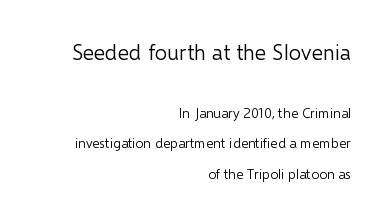
Character size in the leading block exceeds that of the trailing block. No word sits above an underline. Horizontal bands of white between lines are thick stripes. Does the copy run flush right? Yes — the right margin is perfectly even. The weight tops out at a normal text grade.
